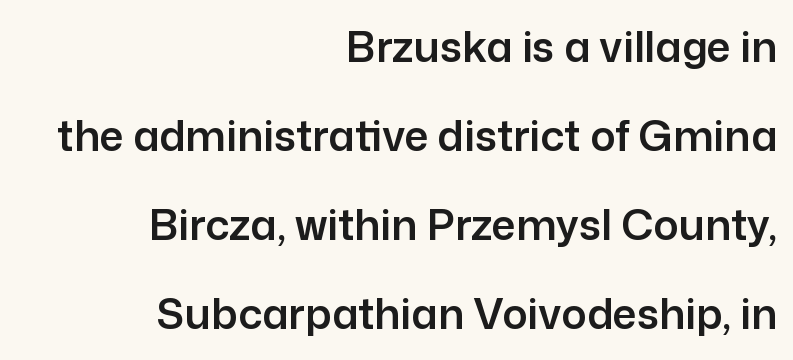
The image shows 42 px sans-serif type, upright; set right-aligned, loose line spacing (2.12x), normal letter spacing, not underlined; low stroke contrast and a medium x-height.
